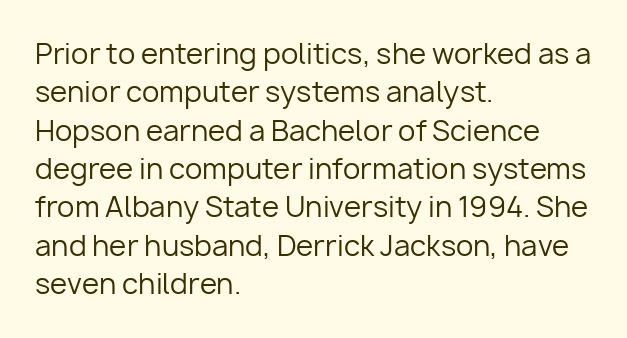
Q: Is the text bold? A: No.
Q: Is the text italic (slanted)? A: No, it is upright.
Q: Is the typeface a serif or a sans-serif typeface? A: Sans-serif.
Q: Is the text underlined? A: No.
Q: How is the paragraph aligned? A: Left-aligned.
Q: Is the spacing between letters normal or unusually wide? A: Normal.
Q: Is the spacing between lines tight, normal or loose? A: Normal.
Q: Width (condensed, normal, or wide)? A: Normal.
Q: Stroke contrast? A: Low.
Q: x-height? A: Medium.
Q: Monospaced? A: No.
